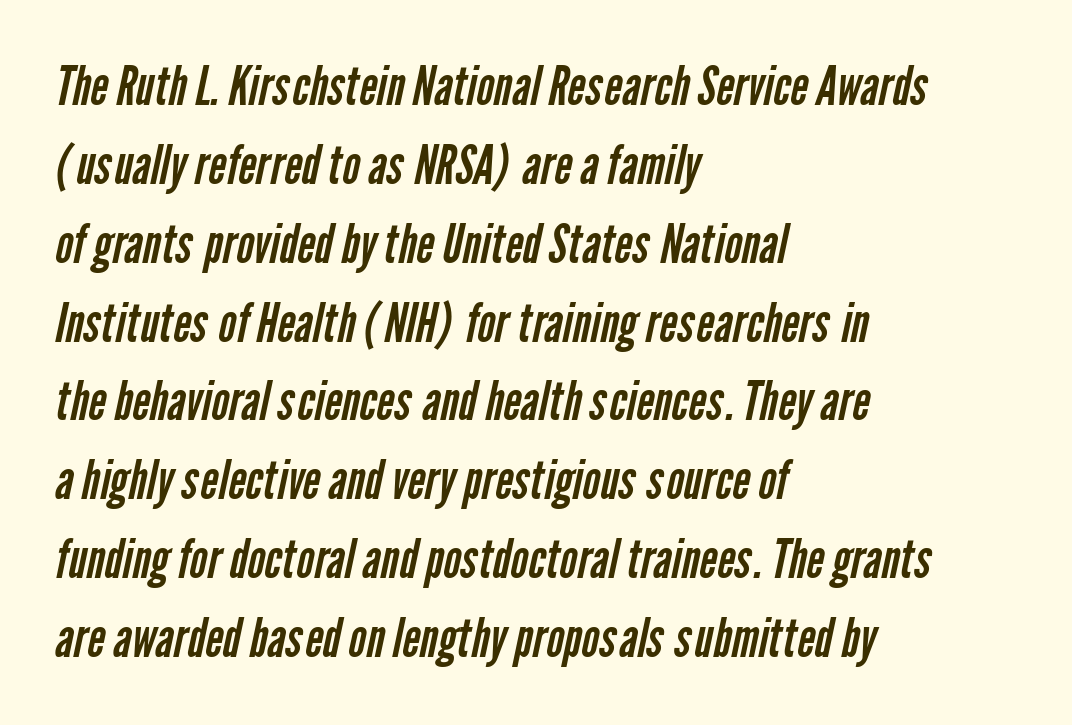
{"serif": "no", "bold": "no", "weight": "regular", "width": "condensed", "stroke_contrast": "low", "x_height": "medium", "monospaced": "no", "underline": "no", "align": "left", "line_spacing": "normal", "line_spacing_ratio": 1.46, "letter_spacing": "normal", "letter_spacing_em": 0.0, "glyph_px": 54}
